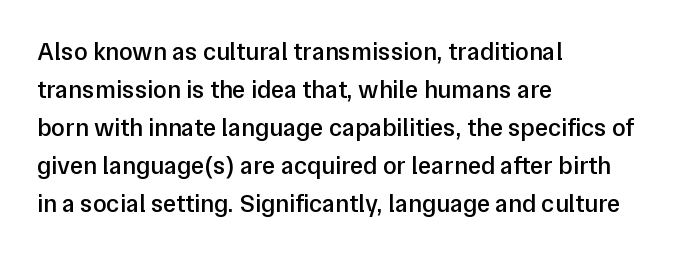
{"italic": "no", "bold": "semi", "underline": "no", "align": "left", "line_spacing": "normal", "line_spacing_ratio": 1.52, "letter_spacing": "normal", "letter_spacing_em": 0.0, "glyph_px": 25}
